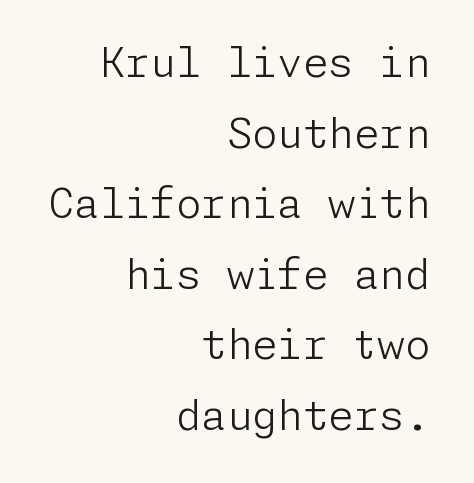
Q: Is the text bold? A: No.
Q: Is the text italic (slanted)? A: No, it is upright.
Q: Is the typeface a serif or a sans-serif typeface? A: Sans-serif.
Q: Is the text underlined? A: No.
Q: How is the paragraph aligned? A: Right-aligned.
Q: Is the spacing between letters normal or unusually wide? A: Normal.
Q: Width (condensed, normal, or wide)? A: Normal.
Q: Stroke contrast? A: Low.
Q: x-height? A: Medium.
